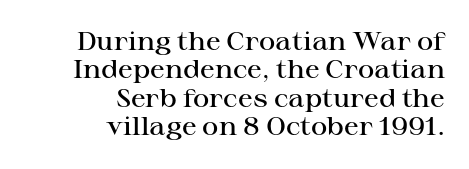
A roman cut, with each character standing at attention. The rendering keeps characters at their native spacing. Leftover space on each line is placed entirely before the opening word. How heavy is the stroke? Medium-heavy — a semibold, shy of bold.
